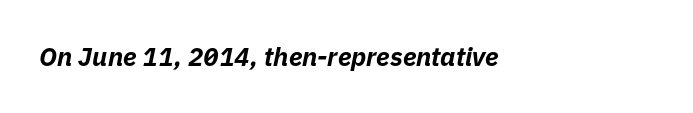
Q: Is the text bold? A: Yes.
Q: Is the text italic (slanted)? A: Yes, it leans right by about 11 degrees.
Q: Is the text underlined? A: No.
Q: How is the paragraph aligned? A: Left-aligned.
Q: Is the spacing between letters normal or unusually wide? A: Normal.
